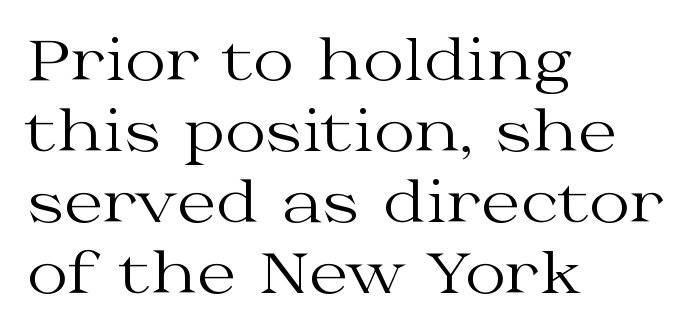
The image shows 56 px regular-weight, wide serif type, upright; set left-aligned, normal line spacing (1.27x), normal letter spacing, not underlined; medium stroke contrast and a medium x-height.
